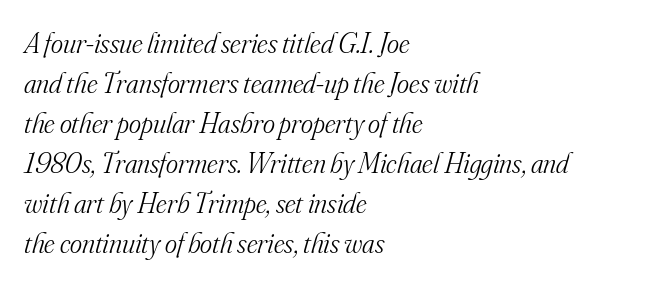
Q: Is the text bold? A: No.
Q: Is the text italic (slanted)? A: Yes, it leans right by about 16 degrees.
Q: Is the typeface a serif or a sans-serif typeface? A: Serif.
Q: Is the text underlined? A: No.
Q: How is the paragraph aligned? A: Left-aligned.
Q: Is the spacing between letters normal or unusually wide? A: Normal.
Q: Is the spacing between lines tight, normal or loose? A: Normal.
Q: Width (condensed, normal, or wide)? A: Normal.
Q: Stroke contrast? A: Medium.
Q: x-height? A: Small.
Q: Monospaced? A: No.
